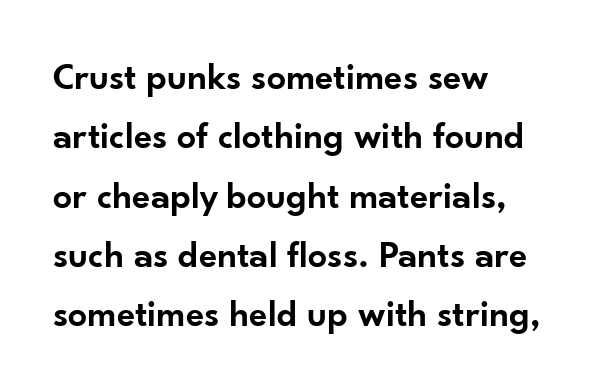
{"serif": "no", "italic": "no", "bold": "semi", "weight": "semibold", "width": "normal", "stroke_contrast": "low", "x_height": "small", "monospaced": "no", "underline": "no", "align": "left", "line_spacing": "normal", "line_spacing_ratio": 1.56, "letter_spacing": "normal", "letter_spacing_em": 0.0, "glyph_px": 38}
